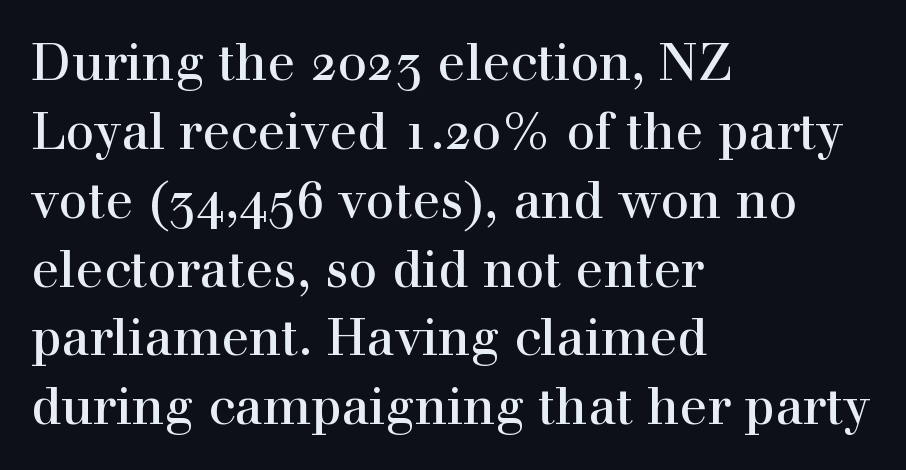
Q: Is the text italic (slanted)? A: No, it is upright.
Q: Is the typeface a serif or a sans-serif typeface? A: Serif.
Q: Is the text underlined? A: No.
Q: How is the paragraph aligned? A: Left-aligned.
Q: Is the spacing between letters normal or unusually wide? A: Normal.
Q: Is the spacing between lines tight, normal or loose? A: Normal.
Q: Width (condensed, normal, or wide)? A: Normal.
Q: x-height? A: Medium.
Q: Monospaced? A: No.
